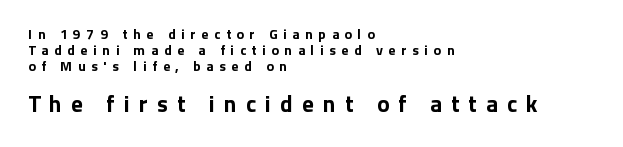
The image shows 23 px bold type, upright; set left-aligned, line spacing 1.16x, unusually wide letter spacing (+0.4 em), not underlined; the second (bottom) block is 1.64x larger.
